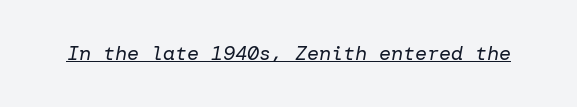
Slant detected: the letters are inclined. The font sits on the lighter half of the weight spectrum, regular included. The string is rendered with underlining switched on. Each word holds together tightly as a unit, with standard inter-letter gaps.
